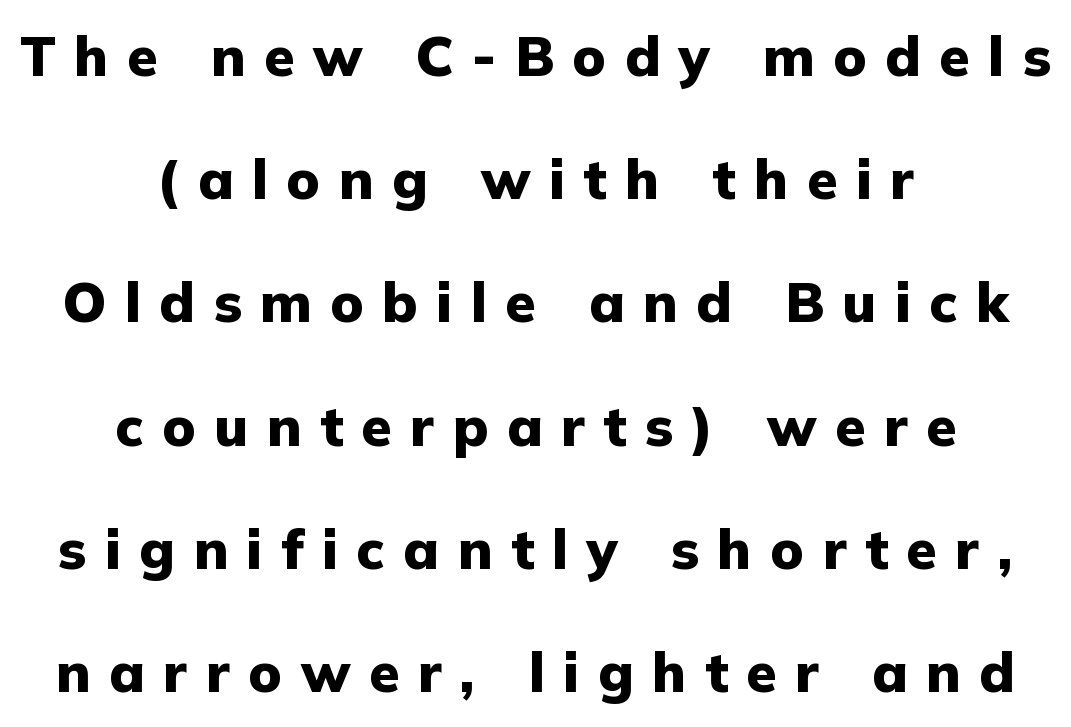
The image shows 55 px heavy sans-serif type, upright; set centered, loose line spacing (2.24x), unusually wide letter spacing (+0.34 em), not underlined; low stroke contrast and a medium x-height.
